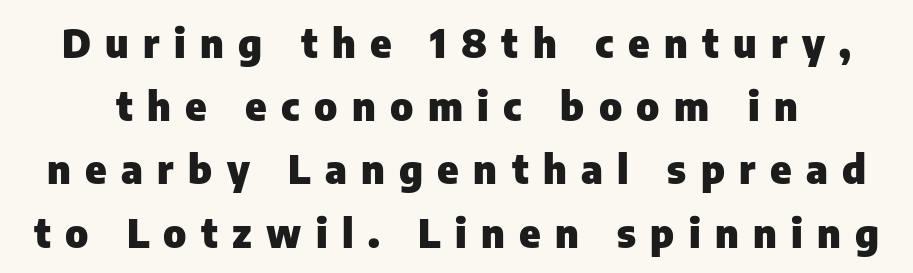
{"serif": "no", "italic": "no", "bold": "yes", "weight": "heavy", "width": "normal", "stroke_contrast": "low", "x_height": "medium", "monospaced": "no", "underline": "no", "line_spacing": "normal", "line_spacing_ratio": 1.58, "letter_spacing": "wide", "letter_spacing_em": 0.36, "glyph_px": 40}
